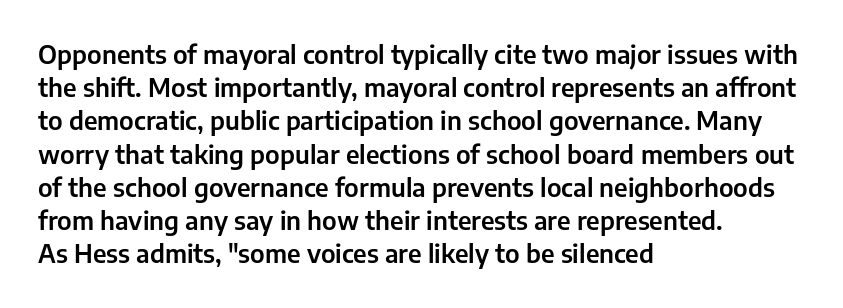
The image shows 25 px text type, upright; set left-aligned, normal line spacing (1.33x), normal letter spacing, not underlined.
